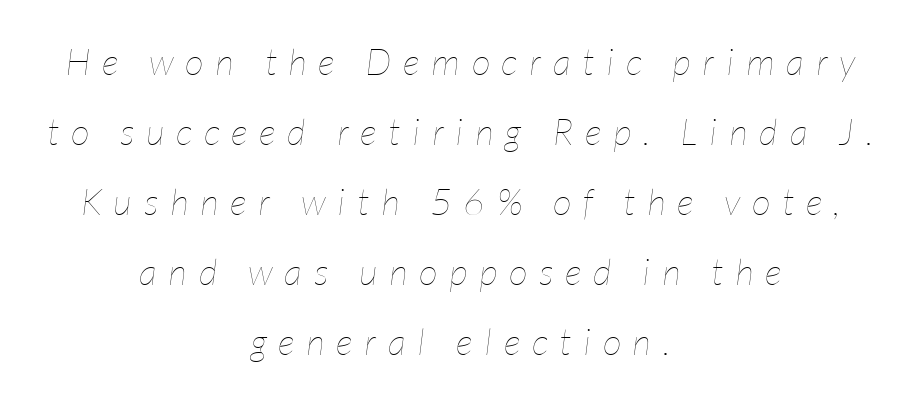
The image shows 37 px thin, condensed type, italic (leaning right); set centered, line spacing 1.89x, unusually wide letter spacing (+0.32 em), not underlined; low stroke contrast and a medium x-height.
